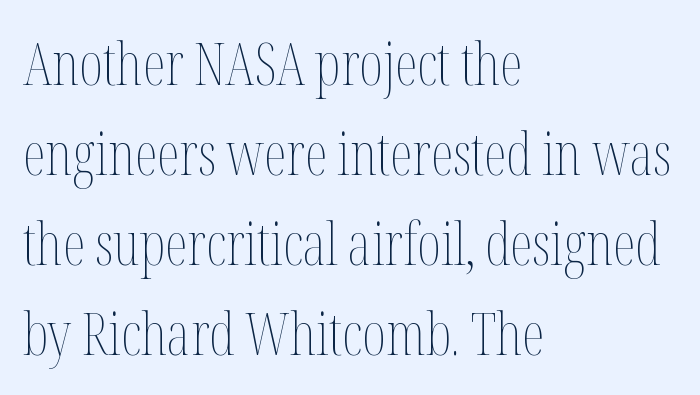
The zone under the glyphs is completely vacant. The face used here is proportionally spaced, like ordinary book or web type. Compared with a centered layout, this one pins lines to the left instead. Stems here are at most as thick as an everyday book face.
